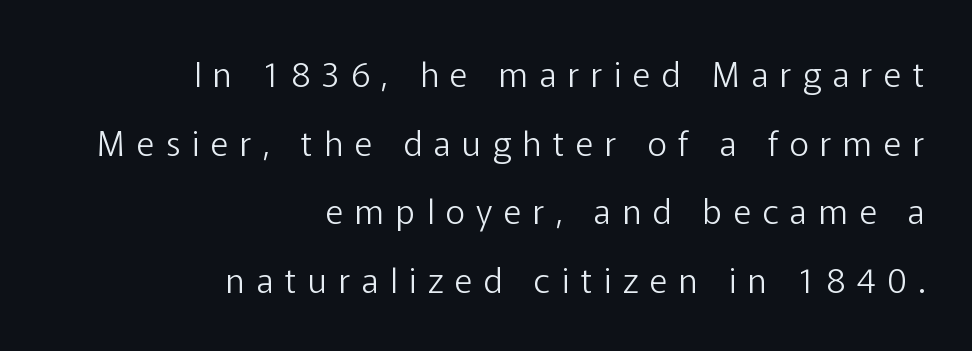
{"serif": "no", "italic": "no", "bold": "no", "weight": "light", "width": "normal", "stroke_contrast": "low", "x_height": "medium", "monospaced": "no", "underline": "no", "align": "right", "line_spacing": "loose", "line_spacing_ratio": 2.02, "letter_spacing": "wide", "letter_spacing_em": 0.34, "glyph_px": 34}
